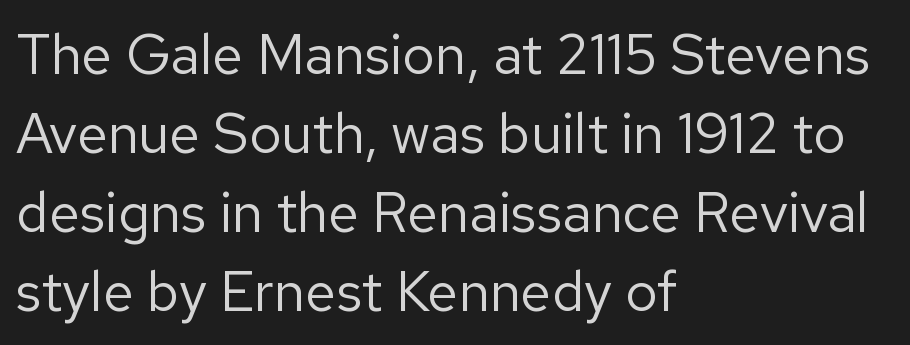
The face used here is a sans, in the tradition of grotesques and geometrics. Each stroke keeps to a modest, everyday thickness or less. No italicization has been applied; the sample stays upright. The leading is moderate, giving the passage an even texture. Beneath every word, the page is bare.
